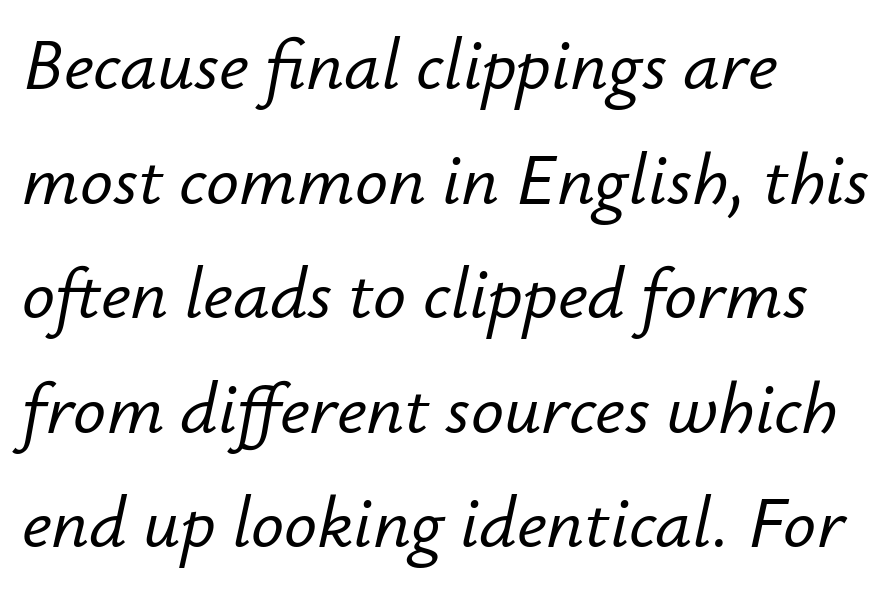
{"italic": "yes", "lean": "right", "slant_degrees": 12, "width": "normal", "stroke_contrast": "low", "x_height": "small", "monospaced": "no", "underline": "no", "align": "left", "line_spacing": "normal", "line_spacing_ratio": 1.57, "letter_spacing": "normal", "letter_spacing_em": 0.0, "glyph_px": 73}
